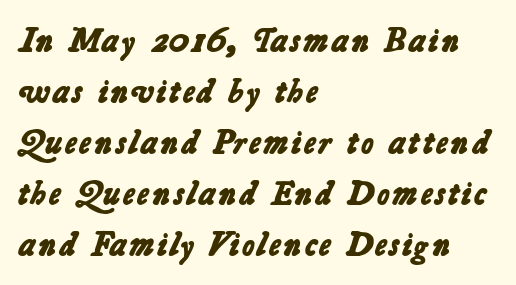
{"serif": "no", "bold": "yes", "weight": "bold", "width": "normal", "stroke_contrast": "low", "x_height": "medium", "monospaced": "no", "underline": "no", "align": "left", "line_spacing": "normal", "line_spacing_ratio": 1.5, "letter_spacing": "normal", "letter_spacing_em": 0.0, "glyph_px": 34}
